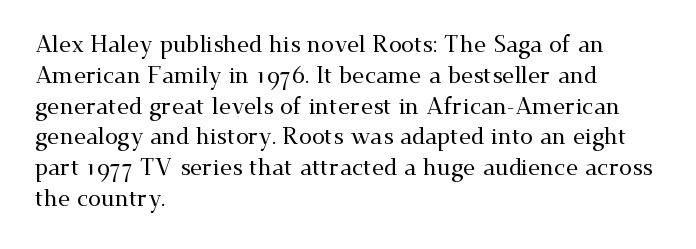
{"italic": "no", "underline": "no", "align": "left", "line_spacing": "normal", "line_spacing_ratio": 1.34, "letter_spacing": "normal", "letter_spacing_em": 0.0, "glyph_px": 23}
